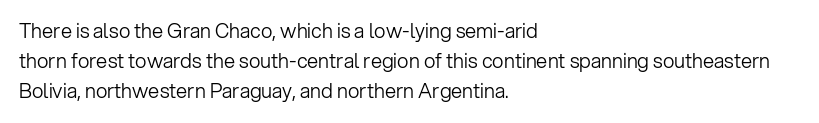
What stands out about the letter spacing? Nothing — it is the standard amount. The axis of the letterforms is exactly vertical. Check the space under the baseline: it is left empty. Evenly set lines give the paragraph a standard silhouette.
